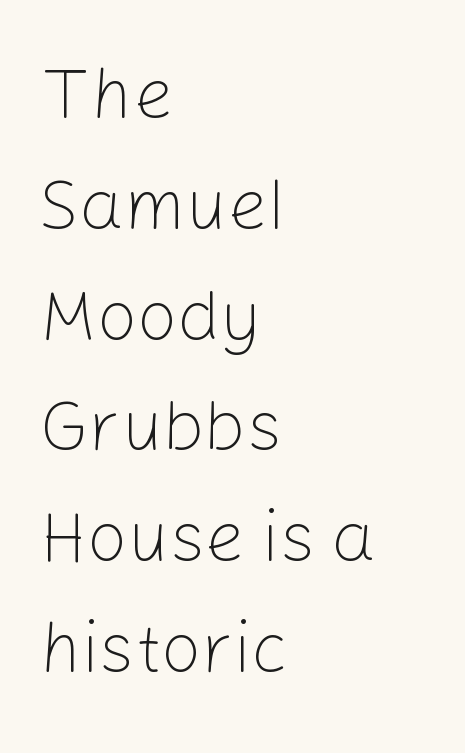
Q: Is the text bold? A: No.
Q: Is the text italic (slanted)? A: No, it is upright.
Q: Is the typeface a serif or a sans-serif typeface? A: Sans-serif.
Q: Is the text underlined? A: No.
Q: How is the paragraph aligned? A: Left-aligned.
Q: Is the spacing between letters normal or unusually wide? A: Normal.
Q: Is the spacing between lines tight, normal or loose? A: Normal.
Q: Width (condensed, normal, or wide)? A: Normal.
Q: Stroke contrast? A: Low.
Q: x-height? A: Medium.
Q: Monospaced? A: No.
